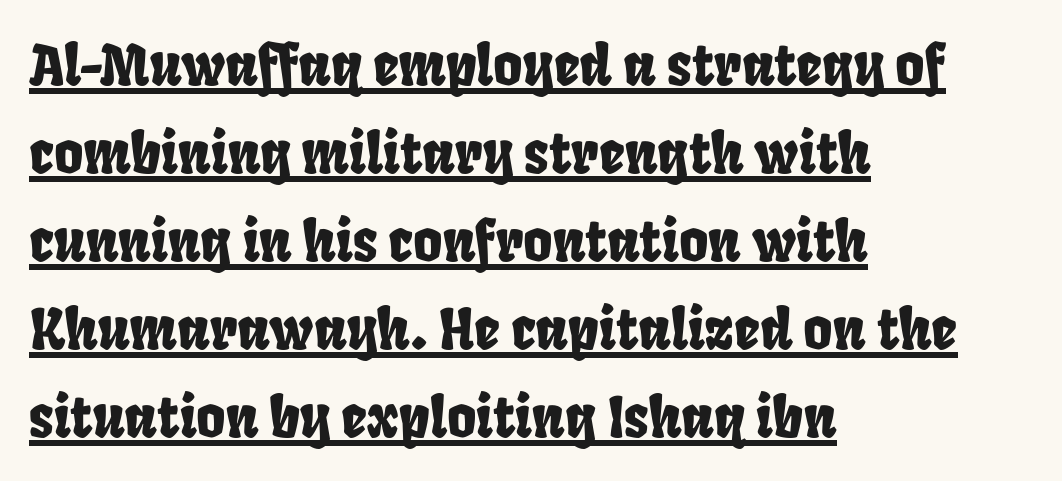
Default kerning and tracking; the words read as compact shapes. A student would call this left alignment; a typographer would say flush left, rag right. The face used here is proportionally spaced, like ordinary book or web type. Underline: present. The letters carry no serifs — their stems end cleanly without finishing strokes.
